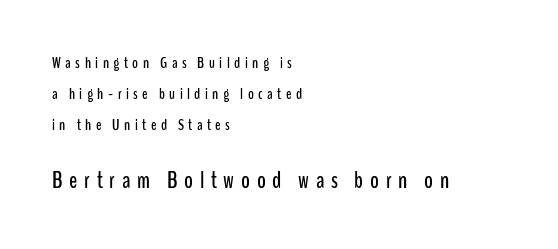
The letters stand straight up with perfectly vertical stems. Descenders hang freely into open space. You could fit nearly another row in the gap between these rows. Every row of glyphs begins at an identical x-position on the left.
